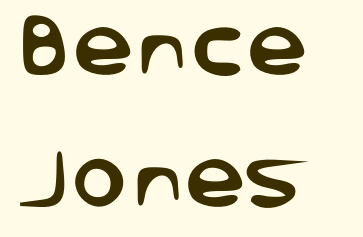
Q: Is the text italic (slanted)? A: No, it is upright.
Q: Is the typeface a serif or a sans-serif typeface? A: Sans-serif.
Q: Is the text underlined? A: No.
Q: How is the paragraph aligned? A: Left-aligned.
Q: Is the spacing between letters normal or unusually wide? A: Normal.
Q: Is the spacing between lines tight, normal or loose? A: Loose.
Q: Width (condensed, normal, or wide)? A: Normal.
Q: Stroke contrast? A: Low.
Q: x-height? A: Large.
Q: Monospaced? A: No.
